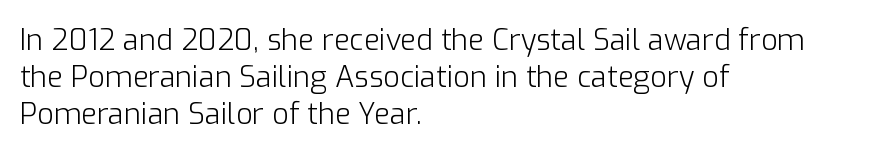
Q: Is the text bold? A: No.
Q: Is the text italic (slanted)? A: No, it is upright.
Q: Is the typeface a serif or a sans-serif typeface? A: Sans-serif.
Q: Is the text underlined? A: No.
Q: How is the paragraph aligned? A: Left-aligned.
Q: Is the spacing between letters normal or unusually wide? A: Normal.
Q: Is the spacing between lines tight, normal or loose? A: Normal.
Q: Width (condensed, normal, or wide)? A: Normal.
Q: Stroke contrast? A: Low.
Q: x-height? A: Medium.
Q: Monospaced? A: No.
